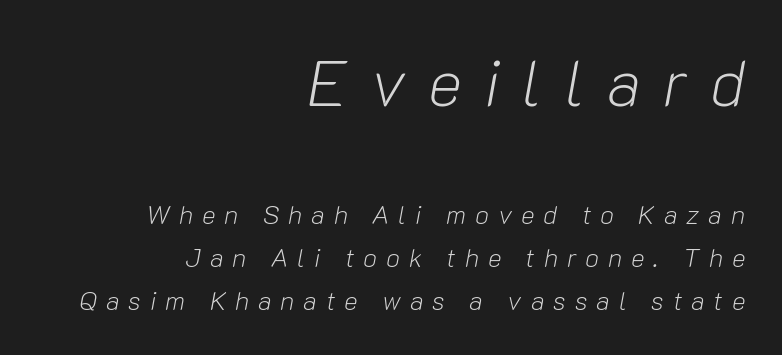
Q: Is the text bold? A: No.
Q: Is the text italic (slanted)? A: Yes, it leans right by about 10 degrees.
Q: Is the text underlined? A: No.
Q: How is the paragraph aligned? A: Right-aligned.
Q: Is the spacing between letters normal or unusually wide? A: Unusually wide.
Q: Is the spacing between lines tight, normal or loose? A: Normal.
Q: Which block of text is set in a larger size, the first (top) or the second (bottom)? A: The first (top) one.
Q: Width (condensed, normal, or wide)? A: Normal.
Q: Stroke contrast? A: Low.
Q: x-height? A: Medium.
Q: Monospaced? A: No.
